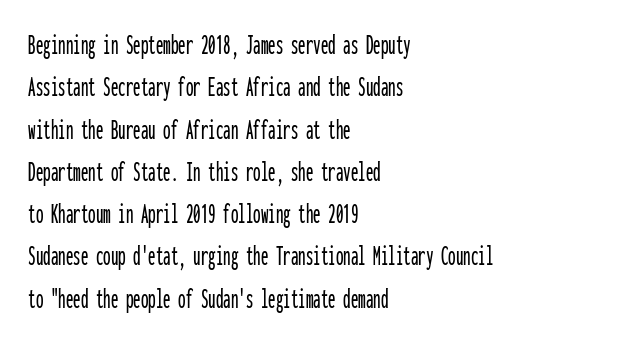
The image shows 30 px condensed sans-serif type, upright, monospaced; set left-aligned, normal line spacing (1.41x), normal letter spacing, not underlined; low stroke contrast and a medium x-height.
